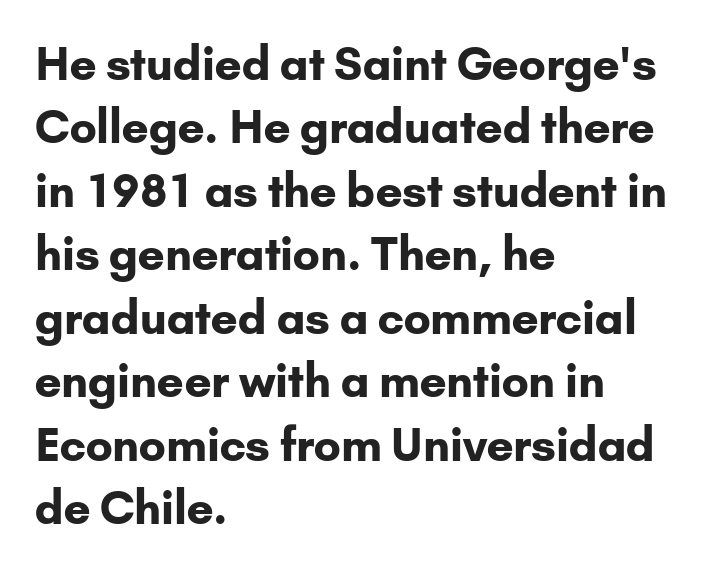
Q: Is the text bold? A: Yes.
Q: Is the text italic (slanted)? A: No, it is upright.
Q: Is the typeface a serif or a sans-serif typeface? A: Sans-serif.
Q: Is the text underlined? A: No.
Q: How is the paragraph aligned? A: Left-aligned.
Q: Is the spacing between letters normal or unusually wide? A: Normal.
Q: Is the spacing between lines tight, normal or loose? A: Normal.
Q: Width (condensed, normal, or wide)? A: Normal.
Q: Stroke contrast? A: Low.
Q: x-height? A: Small.
Q: Monospaced? A: No.
